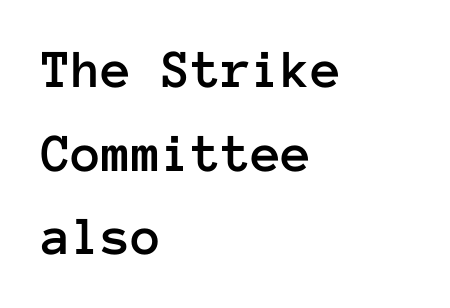
Plain, unruled lines of type. Rows of type keep a routine distance in the vertical direction. Is the block centered? No — it sits flush against the left margin. The tracking reads as untouched default to a designer's eye. Spacing verdict: monospaced, one width for all characters. Vertical strokes here are truly vertical.
